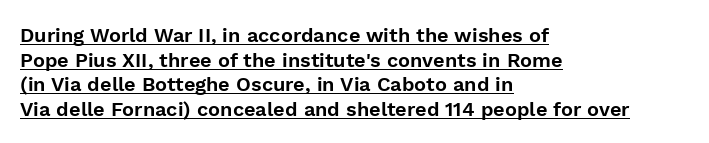
The gaps between neighbouring characters are ordinary and unremarkable. Does the lettering tilt? It doesn't — this is upright. The rag falls on the right side of this text block. Is there an underline? Yes — a line sits under the letters.
